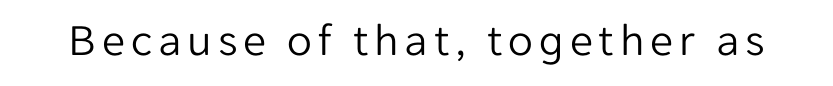
The passage shown is typed in a proportional face where columns would drift. The typography opts for an upright posture over an oblique one. Is this a sans? Yes — the strokes have no serifs. The foot of each line stays bare and open.
